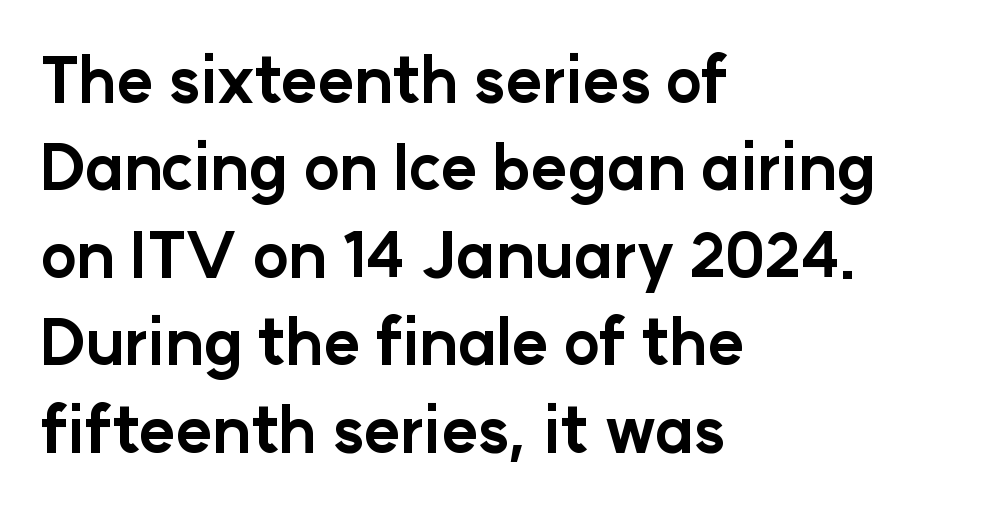
The image shows 62 px bold sans-serif type, upright; set left-aligned, normal line spacing (1.41x), normal letter spacing, not underlined; low stroke contrast and a medium x-height.
